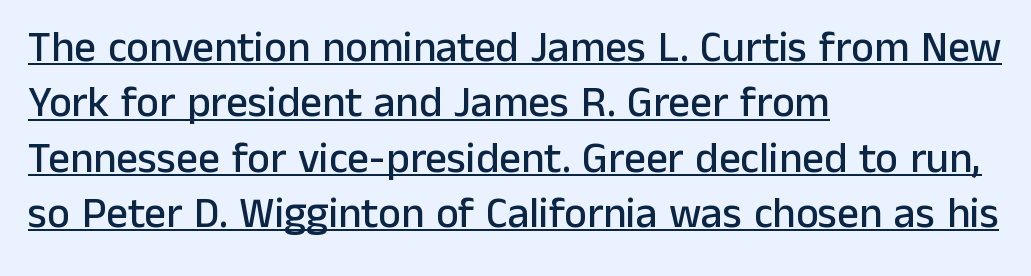
{"serif": "no", "italic": "no", "width": "normal", "stroke_contrast": "low", "x_height": "medium", "monospaced": "no", "underline": "yes", "align": "left", "line_spacing": "normal", "line_spacing_ratio": 1.29, "letter_spacing": "normal", "letter_spacing_em": 0.0, "glyph_px": 43}
